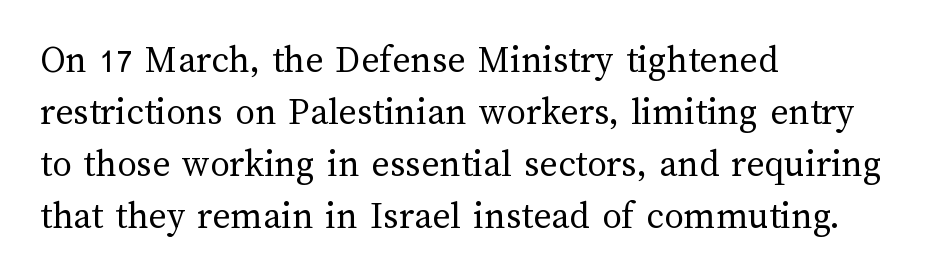
The image shows 39 px regular-weight type, upright; set left-aligned, normal line spacing (1.33x), normal letter spacing, not underlined; medium stroke contrast and a medium x-height.
